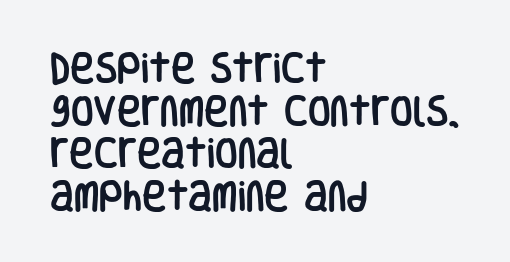
A typesetter would call this zero additional tracking. Each letter keeps its own natural width here, so spacing adapts to shape. This sample is left-justified, so line endings fall wherever the words run out. Only glyphs here, with clear space below each row. This sample keeps an unexceptional amount of space between lines. The type sits square on the baseline with zero lean.
